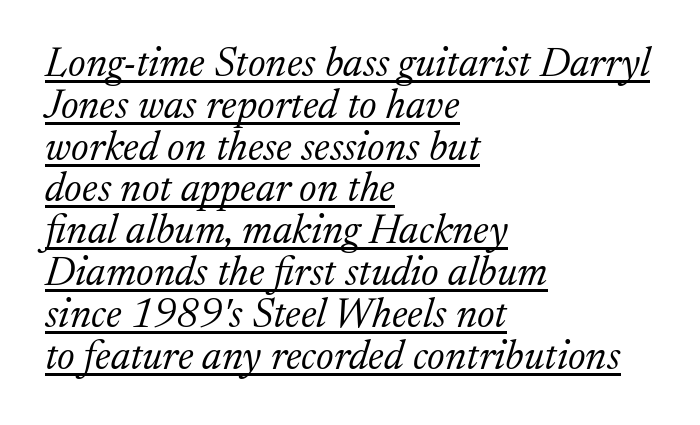
{"serif": "yes", "italic": "yes", "lean": "right", "slant_degrees": 17, "bold": "no", "weight": "light", "width": "normal", "stroke_contrast": "medium", "x_height": "medium", "monospaced": "no", "underline": "yes", "align": "left", "line_spacing": "tight", "line_spacing_ratio": 1.02, "letter_spacing": "normal", "letter_spacing_em": 0.0, "glyph_px": 41}
